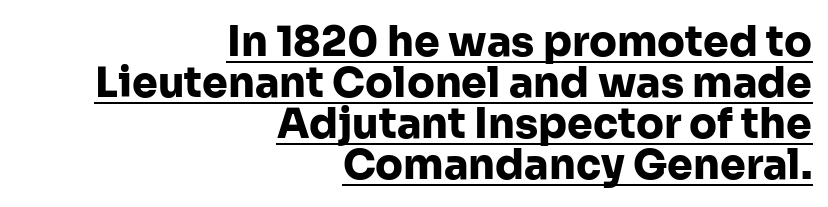
Q: Is the text bold? A: Yes.
Q: Is the text italic (slanted)? A: No, it is upright.
Q: Is the typeface a serif or a sans-serif typeface? A: Sans-serif.
Q: Is the text underlined? A: Yes.
Q: How is the paragraph aligned? A: Right-aligned.
Q: Is the spacing between letters normal or unusually wide? A: Normal.
Q: Is the spacing between lines tight, normal or loose? A: Tight.
Q: Width (condensed, normal, or wide)? A: Normal.
Q: Stroke contrast? A: Low.
Q: x-height? A: Medium.
Q: Monospaced? A: No.
